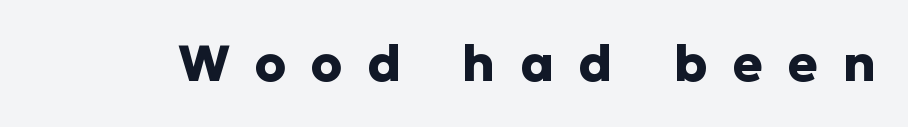
Stroke thickness is high; the sample reads as a true bold. The typography opts for an upright posture over an oblique one. Is this a fixed-width face? No — the glyphs have proportional, varying widths. Loose tracking; the words dissolve into strings of separated letters. Honestly, there is no underline to notice here at all. Unlike a traditional serif, this face leaves its strokes unadorned.
